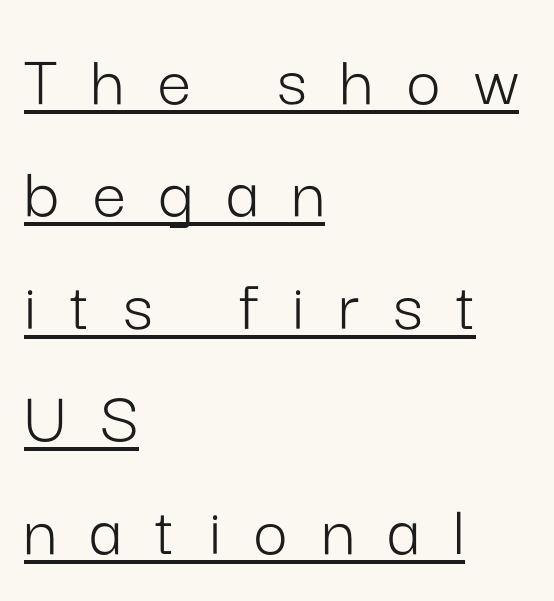
The face used here is rendered with a markedly widened letterfit. Tall strokes in this sample are plumb rather than angled. Line beginnings align vertically; line endings do not. Summary of weight: not heavy and not bold. Check where the strokes stop: nothing finishes them off — pure sans. Here the designer chose a conventional face with non-uniform glyph widths.
